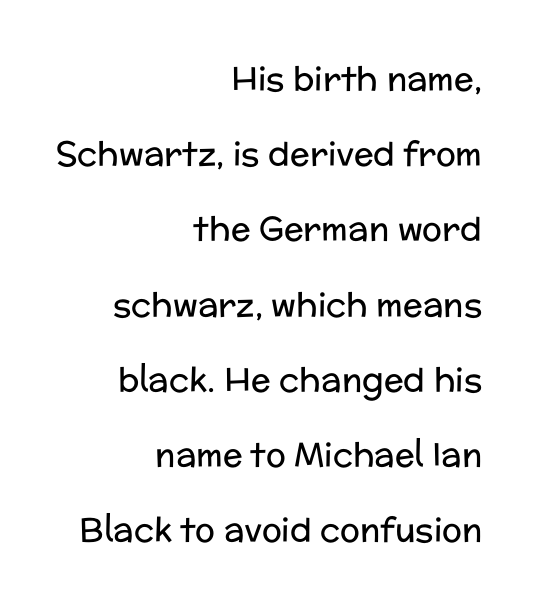
Q: Is the text bold? A: No.
Q: Is the text italic (slanted)? A: No, it is upright.
Q: Is the typeface a serif or a sans-serif typeface? A: Sans-serif.
Q: Is the text underlined? A: No.
Q: How is the paragraph aligned? A: Right-aligned.
Q: Is the spacing between letters normal or unusually wide? A: Normal.
Q: Is the spacing between lines tight, normal or loose? A: Loose.
Q: Width (condensed, normal, or wide)? A: Normal.
Q: Stroke contrast? A: Low.
Q: x-height? A: Medium.
Q: Monospaced? A: No.
